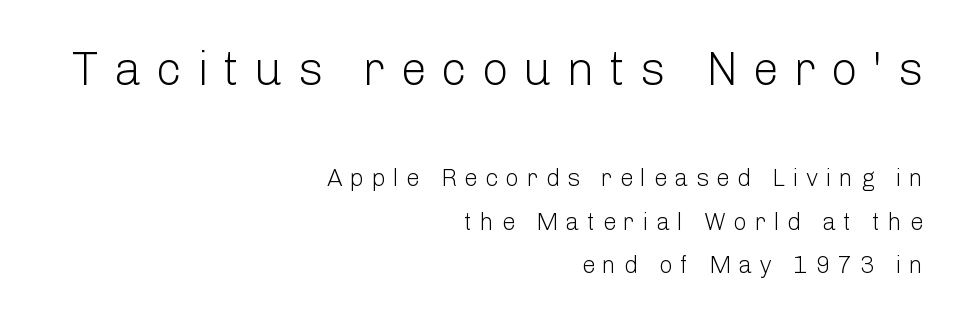
Q: Is the text bold? A: No.
Q: Is the text italic (slanted)? A: No, it is upright.
Q: Is the typeface a serif or a sans-serif typeface? A: Sans-serif.
Q: Is the text underlined? A: No.
Q: How is the paragraph aligned? A: Right-aligned.
Q: Is the spacing between letters normal or unusually wide? A: Unusually wide.
Q: Which block of text is set in a larger size, the first (top) or the second (bottom)? A: The first (top) one.
Q: Width (condensed, normal, or wide)? A: Normal.
Q: Stroke contrast? A: Low.
Q: x-height? A: Medium.
Q: Monospaced? A: No.
